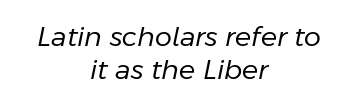
{"italic": "yes", "lean": "right", "slant_degrees": 11, "bold": "no", "underline": "no", "align": "center", "line_spacing_ratio": 1.22, "letter_spacing": "normal", "letter_spacing_em": 0.0, "glyph_px": 27}
